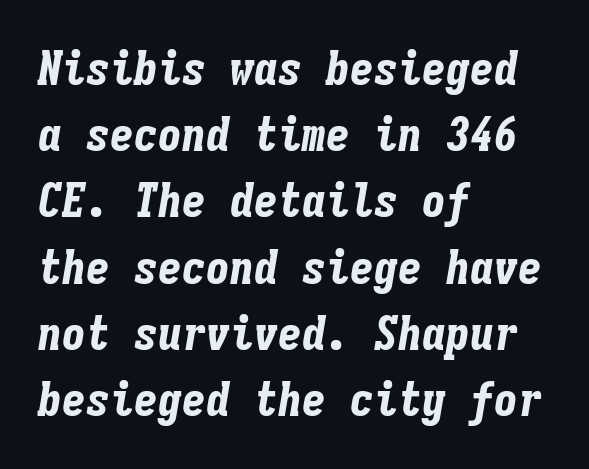
Q: Is the text bold? A: Yes.
Q: Is the text italic (slanted)? A: Yes, it leans right by about 9 degrees.
Q: Is the text underlined? A: No.
Q: How is the paragraph aligned? A: Left-aligned.
Q: Is the spacing between letters normal or unusually wide? A: Normal.
Q: Is the spacing between lines tight, normal or loose? A: Normal.
Q: Width (condensed, normal, or wide)? A: Condensed.
Q: Stroke contrast? A: Low.
Q: x-height? A: Medium.
Q: Monospaced? A: Yes.
